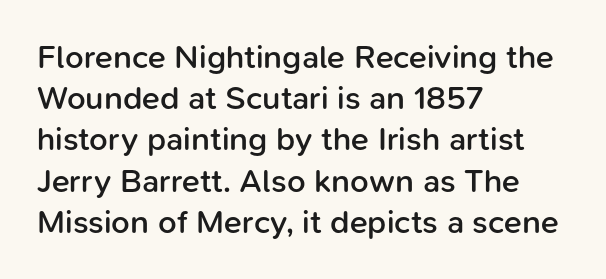
Alignment: flush left. The rows are spaced the way most documents space them. You can tell from the bare stems that sans-serif type was used. Is there any slant? The stems are plumb. The glyphs have the mass of a demibold cut, below bold.
